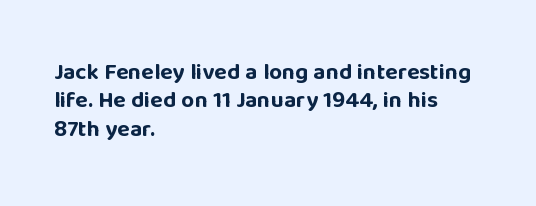
{"italic": "no", "bold": "yes", "underline": "no", "align": "left", "line_spacing_ratio": 1.23, "letter_spacing": "normal", "letter_spacing_em": 0.0, "glyph_px": 23}
